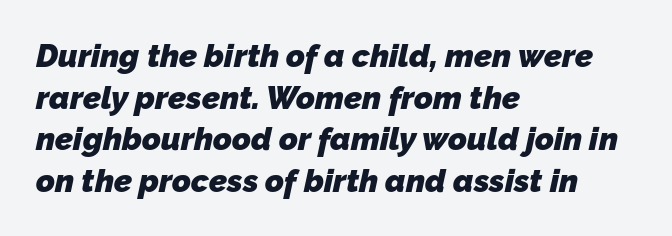
Standard letterfit; no display-style spreading of the glyphs. Check the space under the baseline: it is left empty. You could not count columns in this text — the font is proportionally spaced. Does the weight exceed regular? Yes, all the way to bold.
